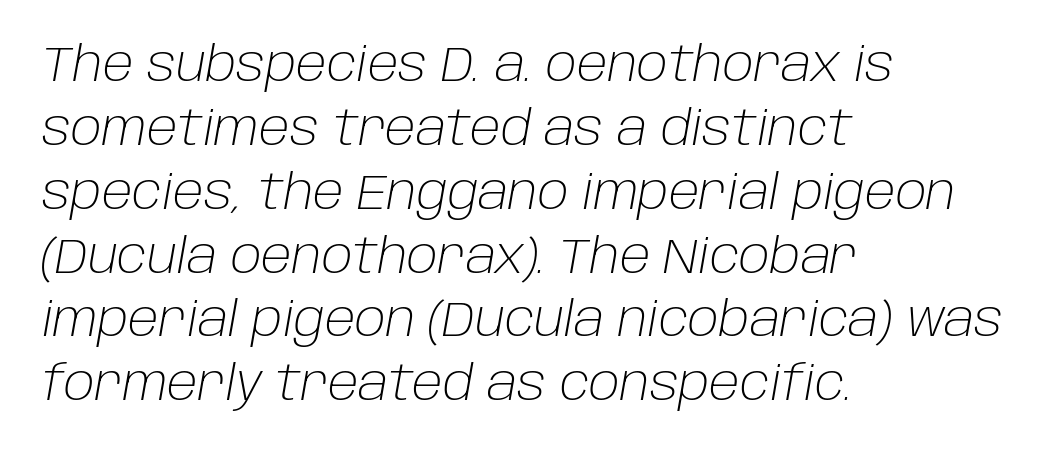
Q: Is the text bold? A: No.
Q: Is the text italic (slanted)? A: Yes, it leans right by about 10 degrees.
Q: Is the text underlined? A: No.
Q: How is the paragraph aligned? A: Left-aligned.
Q: Is the spacing between letters normal or unusually wide? A: Normal.
Q: Is the spacing between lines tight, normal or loose? A: Normal.
Q: Width (condensed, normal, or wide)? A: Normal.
Q: Stroke contrast? A: Low.
Q: x-height? A: Large.
Q: Monospaced? A: No.
